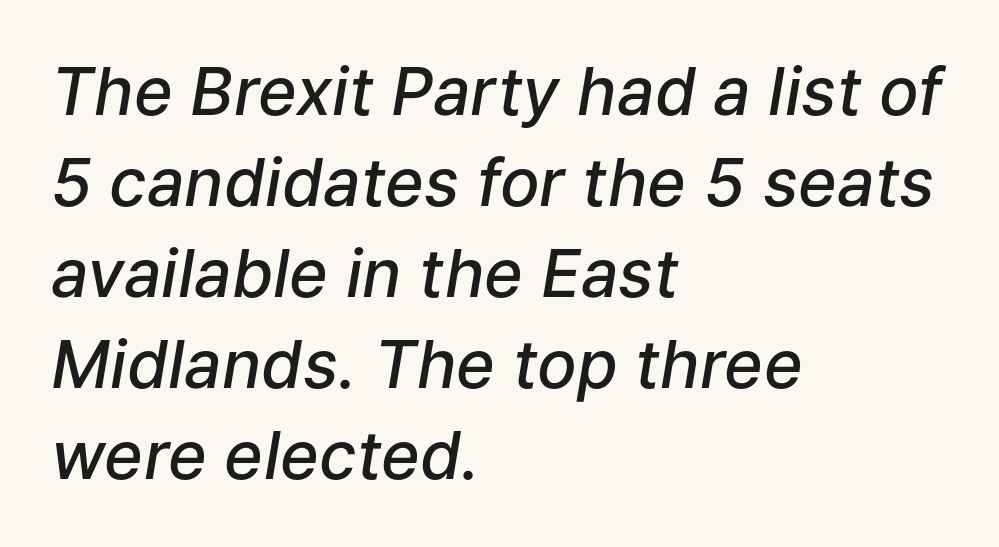
The image shows 66 px semibold type, italic (leaning right); set left-aligned, normal line spacing (1.38x), normal letter spacing, not underlined; low stroke contrast and a medium x-height.
